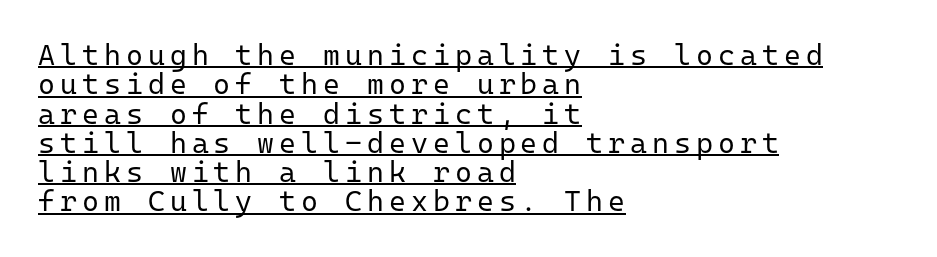
Compared with a centered layout, this one pins lines to the left instead. Nope, not italic — everything's standing straight. A light-to-regular cut is what we see here. A continuous stroke trails under the words, as in a hyperlink. Classification — sans serif. Successive baselines arrive quickly, one right under another.
